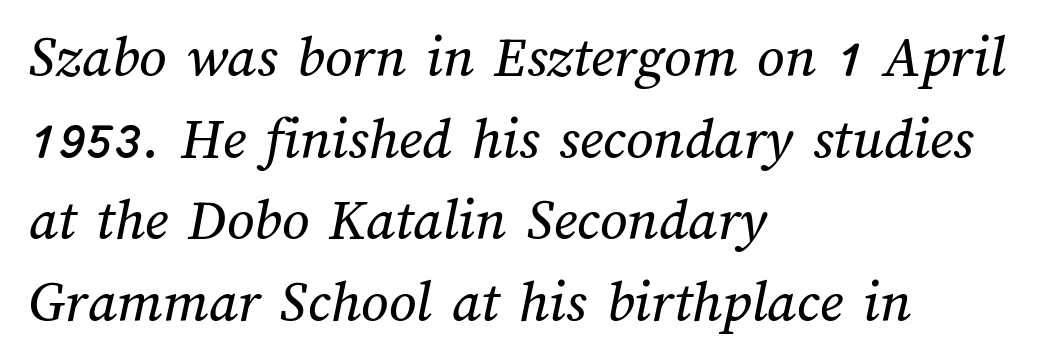
Q: Is the text underlined? A: No.
Q: How is the paragraph aligned? A: Left-aligned.
Q: Is the spacing between letters normal or unusually wide? A: Normal.
Q: Is the spacing between lines tight, normal or loose? A: Normal.
Q: Width (condensed, normal, or wide)? A: Normal.
Q: Stroke contrast? A: Medium.
Q: x-height? A: Medium.
Q: Monospaced? A: No.
